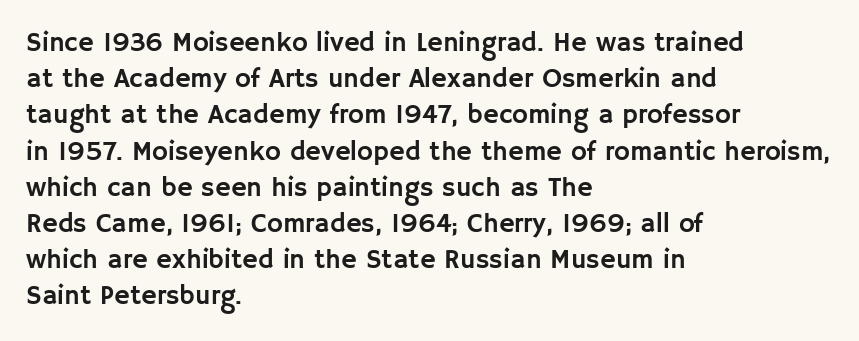
{"italic": "no", "underline": "no", "align": "left", "line_spacing": "normal", "line_spacing_ratio": 1.34, "letter_spacing": "normal", "letter_spacing_em": 0.0, "glyph_px": 27}
